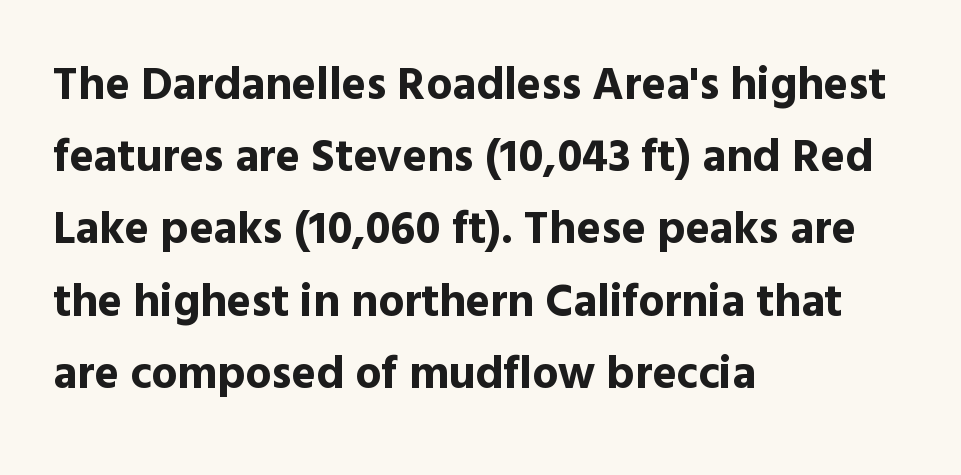
In terms of letterspacing, this is plain default setting. Students, this is bold: see how much ink each stroke carries. Does the copy run flush right? No — it runs flush left. Note: no serifs on the glyphs.
